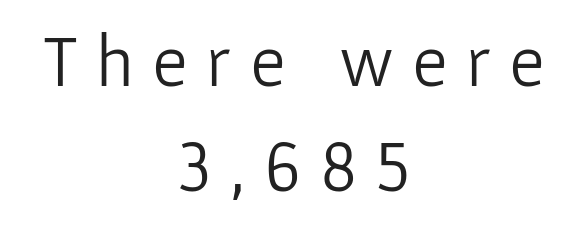
The rendering positions every line midway between the sides. Proportional: the letters do not fall into vertical columns. Compared with a typical body face, this is equally light or lighter still. Quick note: not italic, upright. Underline: absent.
